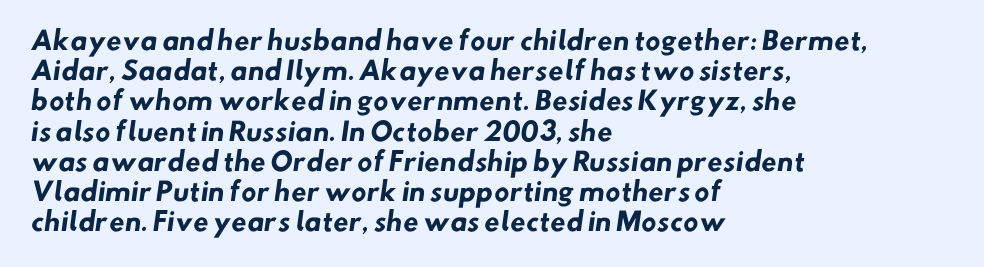
Q: Is the text bold? A: Yes.
Q: Is the text underlined? A: No.
Q: How is the paragraph aligned? A: Left-aligned.
Q: Is the spacing between letters normal or unusually wide? A: Normal.
